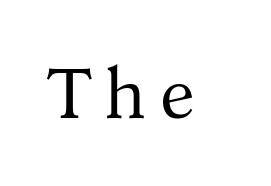
{"serif": "yes", "italic": "no", "bold": "no", "weight": "regular", "width": "normal", "stroke_contrast": "medium", "x_height": "medium", "monospaced": "no", "underline": "no", "glyph_px": 71}
